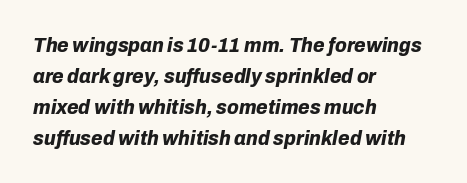
{"italic": "yes", "lean": "right", "slant_degrees": 10, "bold": "yes", "underline": "no", "align": "left", "line_spacing": "normal", "line_spacing_ratio": 1.47, "letter_spacing": "normal", "letter_spacing_em": 0.0, "glyph_px": 21}
